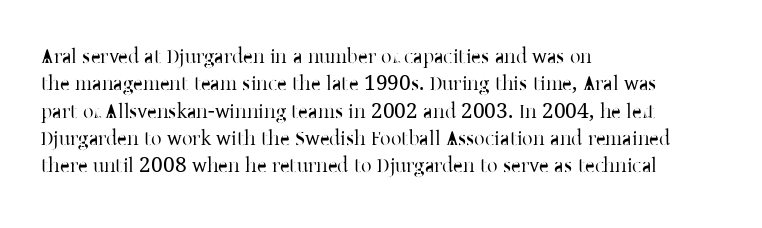
{"italic": "no", "bold": "no", "underline": "no", "align": "left", "line_spacing": "normal", "line_spacing_ratio": 1.3, "letter_spacing": "normal", "letter_spacing_em": 0.0, "glyph_px": 21}
